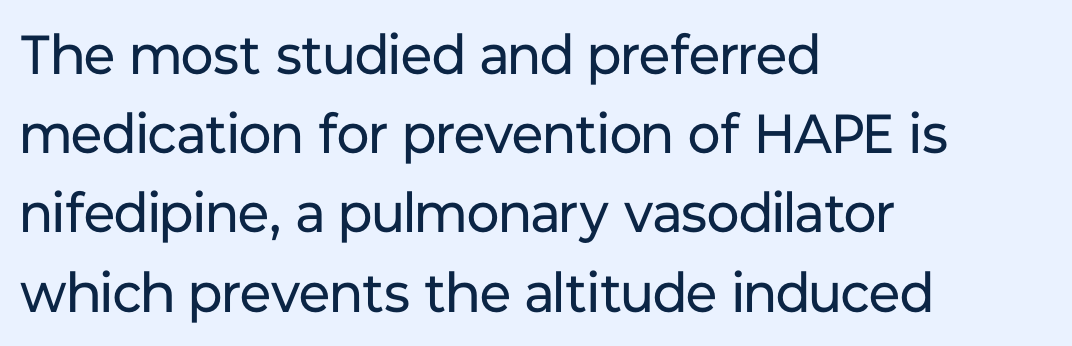
The image shows 55 px regular-weight sans-serif type, upright; set left-aligned, normal line spacing (1.44x), normal letter spacing, not underlined; low stroke contrast and a medium x-height.
